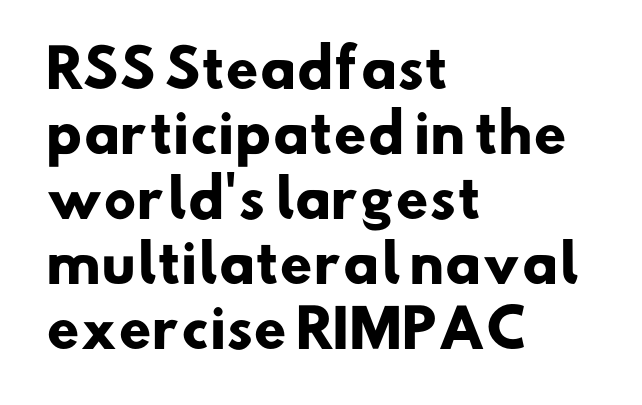
The image shows 52 px heavy sans-serif type; set left-aligned, normal line spacing (1.25x), normal letter spacing, not underlined; low stroke contrast and a small x-height.
